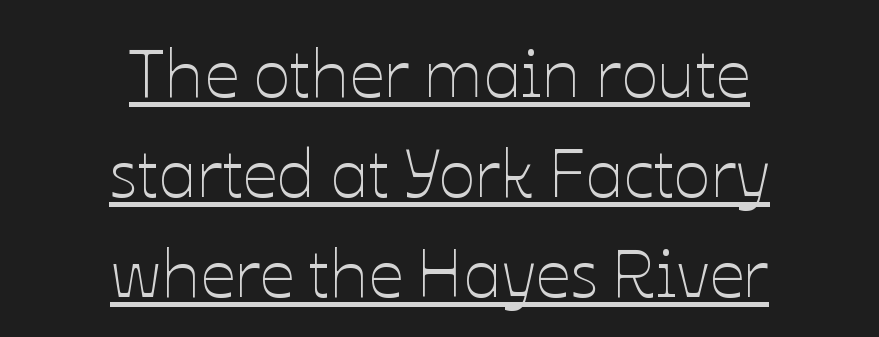
{"italic": "no", "bold": "no", "weight": "thin", "width": "normal", "stroke_contrast": "low", "x_height": "medium", "monospaced": "no", "underline": "yes", "align": "center", "line_spacing": "normal", "line_spacing_ratio": 1.45, "letter_spacing": "normal", "letter_spacing_em": 0.0, "glyph_px": 69}
